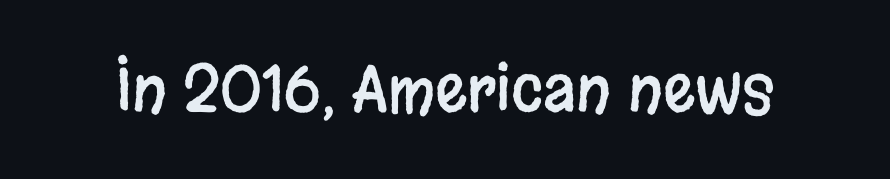
Q: Is the text italic (slanted)? A: No, it is upright.
Q: Is the typeface a serif or a sans-serif typeface? A: Sans-serif.
Q: Is the text underlined? A: No.
Q: Is the spacing between letters normal or unusually wide? A: Normal.
Q: Width (condensed, normal, or wide)? A: Condensed.
Q: Stroke contrast? A: Low.
Q: x-height? A: Large.
Q: Monospaced? A: No.
